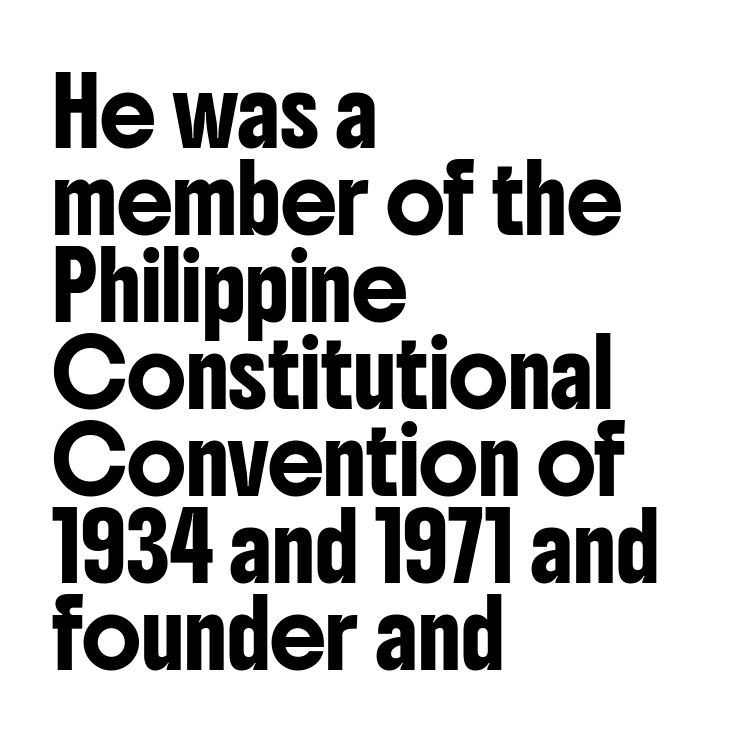
Q: Is the text italic (slanted)? A: No, it is upright.
Q: Is the typeface a serif or a sans-serif typeface? A: Sans-serif.
Q: Is the text underlined? A: No.
Q: How is the paragraph aligned? A: Left-aligned.
Q: Is the spacing between letters normal or unusually wide? A: Normal.
Q: Is the spacing between lines tight, normal or loose? A: Normal.
Q: Width (condensed, normal, or wide)? A: Condensed.
Q: Stroke contrast? A: Low.
Q: x-height? A: Medium.
Q: Monospaced? A: No.
